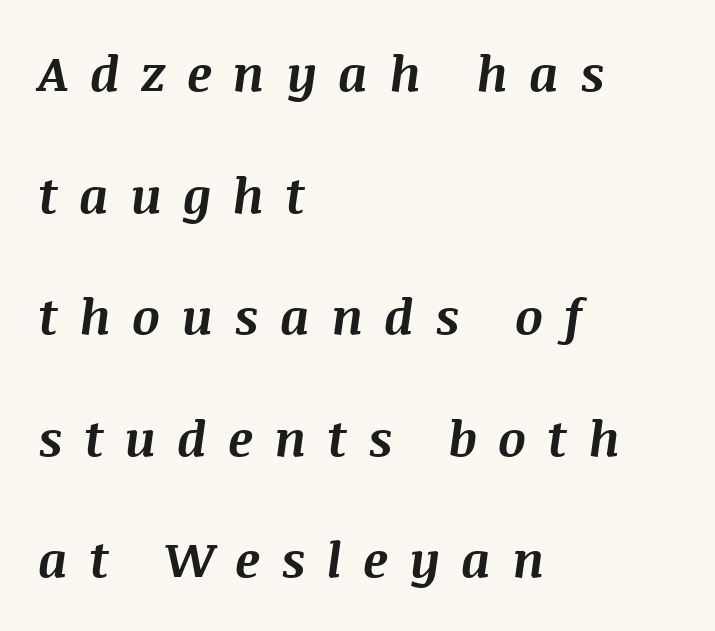
{"italic": "yes", "lean": "right", "slant_degrees": 8, "bold": "yes", "weight": "bold", "width": "normal", "stroke_contrast": "medium", "x_height": "large", "monospaced": "no", "underline": "no", "align": "left", "line_spacing": "loose", "line_spacing_ratio": 2.48, "letter_spacing": "wide", "letter_spacing_em": 0.43, "glyph_px": 49}
